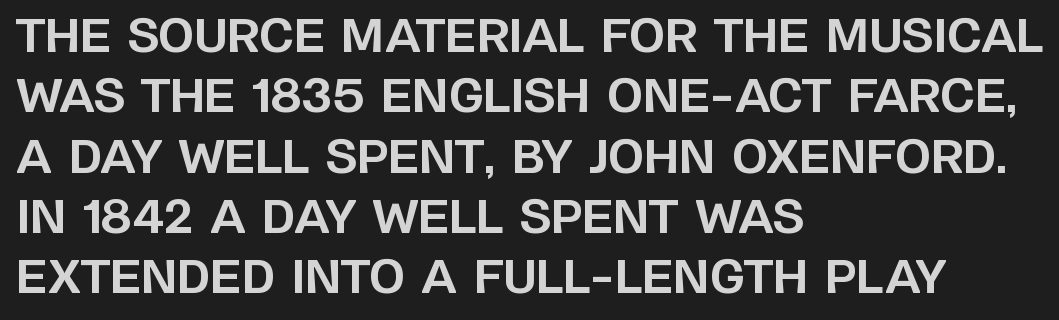
The image shows 46 px bold sans-serif type, upright; set left-aligned, normal line spacing (1.31x), normal letter spacing, not underlined; low stroke contrast and a large x-height.
